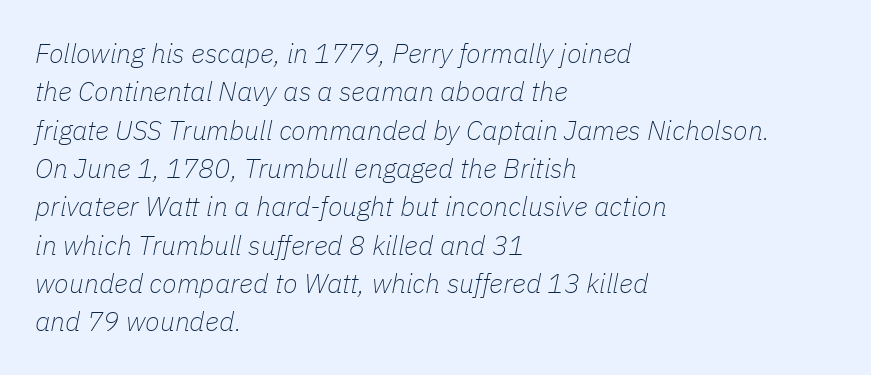
Q: Is the text bold? A: No.
Q: Is the text italic (slanted)? A: Yes, it leans right by about 11 degrees.
Q: Is the text underlined? A: No.
Q: How is the paragraph aligned? A: Left-aligned.
Q: Is the spacing between letters normal or unusually wide? A: Normal.
Q: Is the spacing between lines tight, normal or loose? A: Normal.
